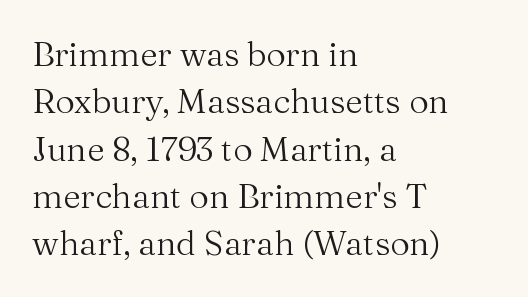
The image shows 34 px regular-weight serif type, upright; set left-aligned, normal line spacing (1.39x), normal letter spacing, not underlined; medium stroke contrast and a medium x-height.
